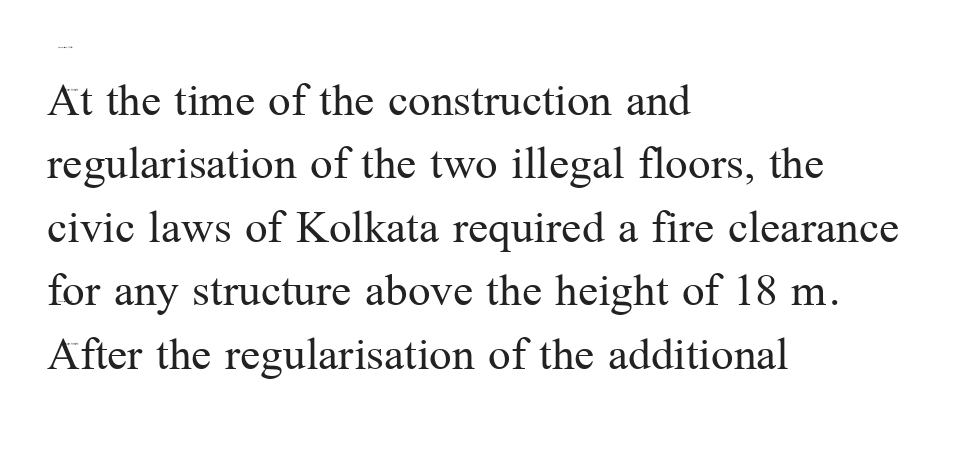
Q: Is the text bold? A: No.
Q: Is the text italic (slanted)? A: No, it is upright.
Q: Is the typeface a serif or a sans-serif typeface? A: Serif.
Q: Is the text underlined? A: No.
Q: How is the paragraph aligned? A: Left-aligned.
Q: Is the spacing between letters normal or unusually wide? A: Normal.
Q: Is the spacing between lines tight, normal or loose? A: Normal.
Q: Width (condensed, normal, or wide)? A: Normal.
Q: Stroke contrast? A: Medium.
Q: x-height? A: Medium.
Q: Monospaced? A: No.
